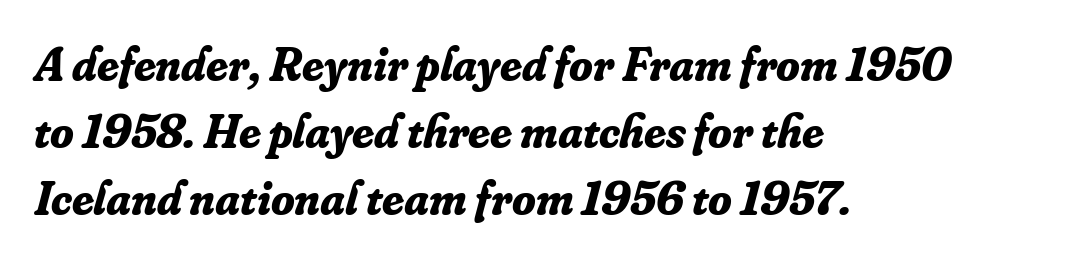
Words appear dense and cohesive because spacing is normal. Where is the straight margin? On the left. A typesetter would call this proportional, since set widths differ per character. Compared with typical paragraphs, the rows here are spaced about the same.
